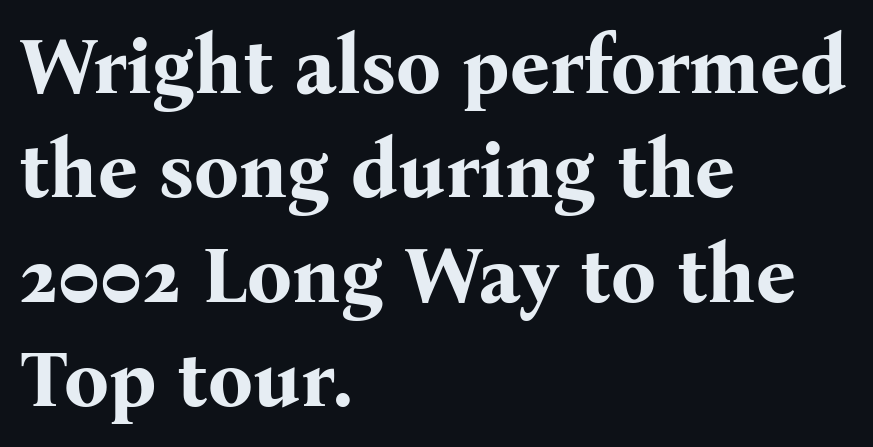
{"serif": "yes", "italic": "no", "bold": "yes", "weight": "bold", "width": "normal", "stroke_contrast": "medium", "x_height": "medium", "monospaced": "no", "underline": "no", "align": "left", "line_spacing": "normal", "line_spacing_ratio": 1.32, "letter_spacing": "normal", "letter_spacing_em": 0.0, "glyph_px": 79}
